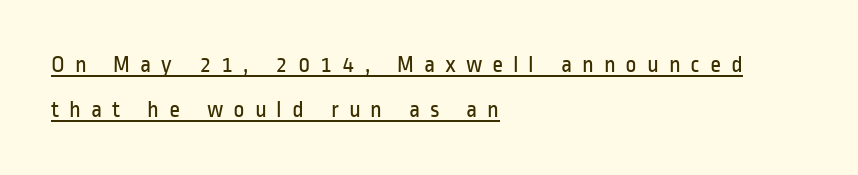
{"italic": "no", "bold": "no", "underline": "yes", "align": "left", "line_spacing_ratio": 1.89, "letter_spacing": "wide", "letter_spacing_em": 0.41, "glyph_px": 24}
